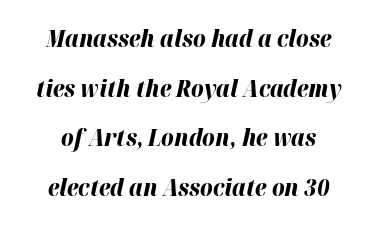
The image shows 24 px bold type, italic (leaning right); set centered, loose line spacing (2.07x), normal letter spacing, not underlined.
